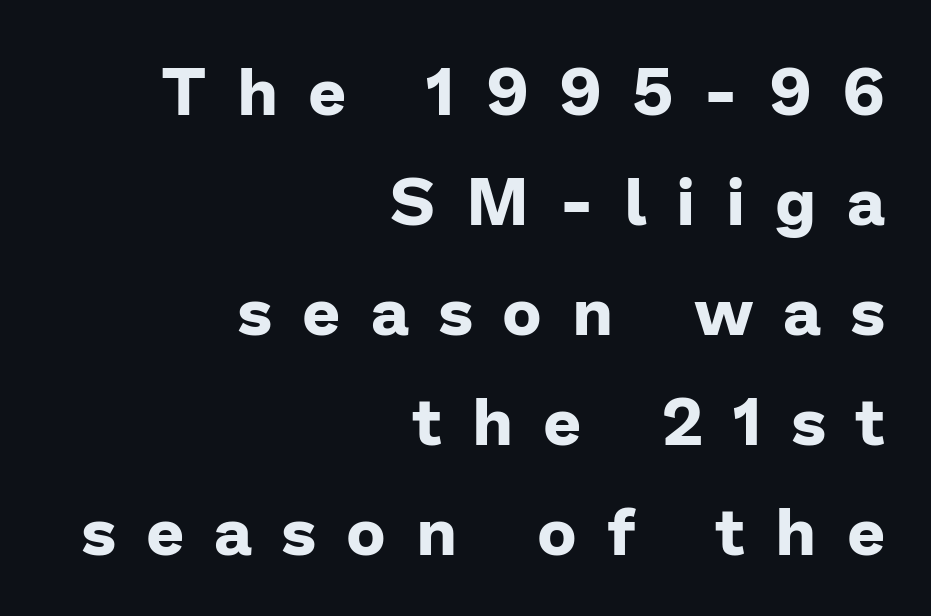
Q: Is the text bold? A: Yes.
Q: Is the text italic (slanted)? A: No, it is upright.
Q: Is the typeface a serif or a sans-serif typeface? A: Sans-serif.
Q: Is the text underlined? A: No.
Q: How is the paragraph aligned? A: Right-aligned.
Q: Is the spacing between letters normal or unusually wide? A: Unusually wide.
Q: Is the spacing between lines tight, normal or loose? A: Normal.
Q: Width (condensed, normal, or wide)? A: Normal.
Q: Stroke contrast? A: Low.
Q: x-height? A: Medium.
Q: Monospaced? A: No.
